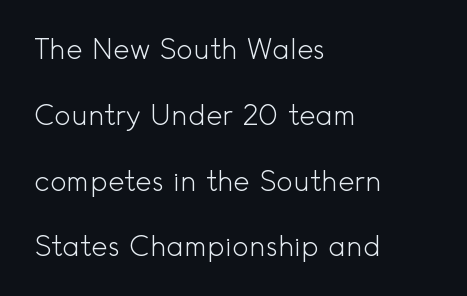
Q: Is the text bold? A: No.
Q: Is the text italic (slanted)? A: No, it is upright.
Q: Is the typeface a serif or a sans-serif typeface? A: Sans-serif.
Q: Is the text underlined? A: No.
Q: How is the paragraph aligned? A: Left-aligned.
Q: Is the spacing between letters normal or unusually wide? A: Normal.
Q: Is the spacing between lines tight, normal or loose? A: Loose.
Q: Width (condensed, normal, or wide)? A: Normal.
Q: x-height? A: Small.
Q: Monospaced? A: No.
